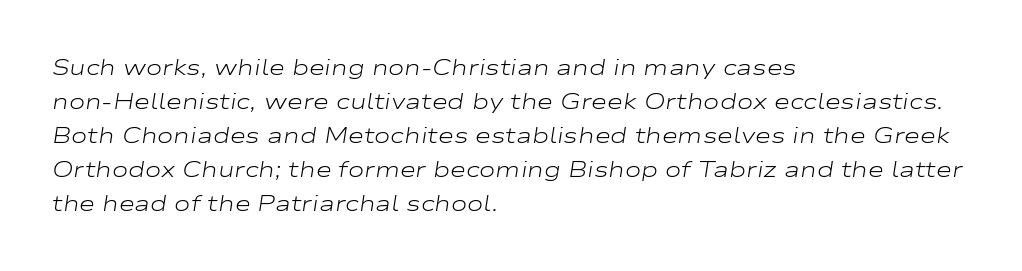
The passage is arranged the way most books set body copy — flush left. What stands out about the letter spacing? Nothing — it is the standard amount. In terms of leading, this rendering sits right in the middle. Glance below the letters and you will spot only blank space. Stem width sits at or under what a default text font uses. Compared with ordinary roman type, these characters are visibly tilted.
